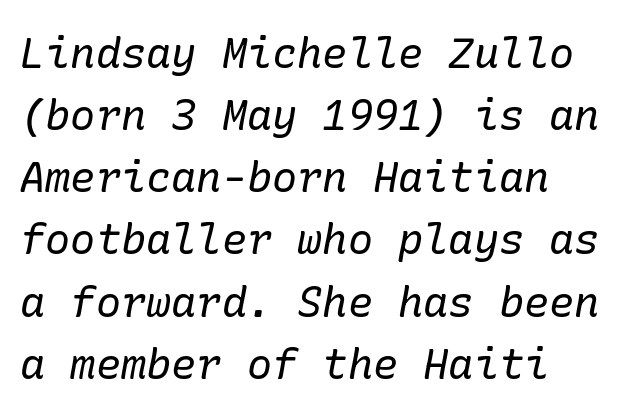
Q: Is the text bold? A: No.
Q: Is the text italic (slanted)? A: Yes, it leans right by about 10 degrees.
Q: Is the typeface a serif or a sans-serif typeface? A: Sans-serif.
Q: Is the text underlined? A: No.
Q: How is the paragraph aligned? A: Left-aligned.
Q: Is the spacing between letters normal or unusually wide? A: Normal.
Q: Is the spacing between lines tight, normal or loose? A: Normal.
Q: Width (condensed, normal, or wide)? A: Normal.
Q: Stroke contrast? A: Low.
Q: x-height? A: Medium.
